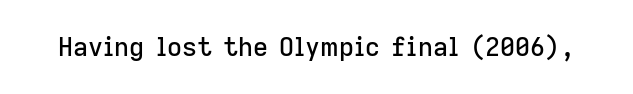
{"italic": "no", "underline": "no", "letter_spacing": "normal", "letter_spacing_em": 0.0, "glyph_px": 26}
